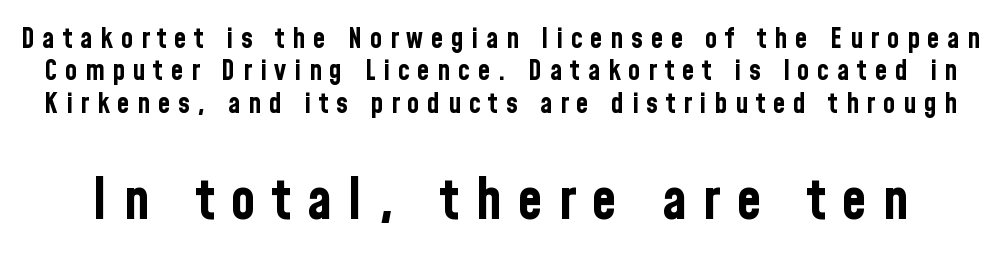
Q: Is the text bold? A: Yes.
Q: Is the text italic (slanted)? A: No, it is upright.
Q: Is the typeface a serif or a sans-serif typeface? A: Sans-serif.
Q: Is the text underlined? A: No.
Q: Is the spacing between letters normal or unusually wide? A: Unusually wide.
Q: Which block of text is set in a larger size, the first (top) or the second (bottom)? A: The second (bottom) one.
Q: Width (condensed, normal, or wide)? A: Condensed.
Q: Stroke contrast? A: Low.
Q: x-height? A: Medium.
Q: Monospaced? A: No.
